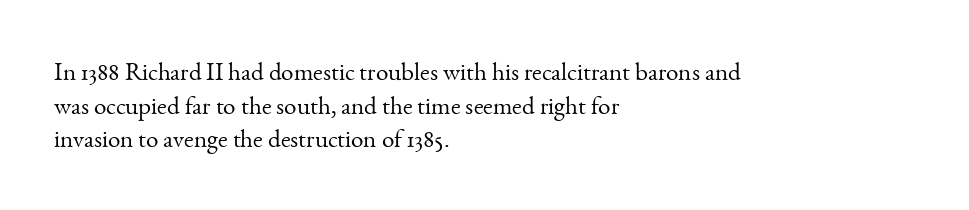
Honestly, there is no underline to notice here at all. When letters stand straight like this, we call the style roman or upright. The passage shown stacks its lines at a standard gap. Horizontal alignment here is leftward, the default for most running prose. Ink coverage per letter is moderate at most.
